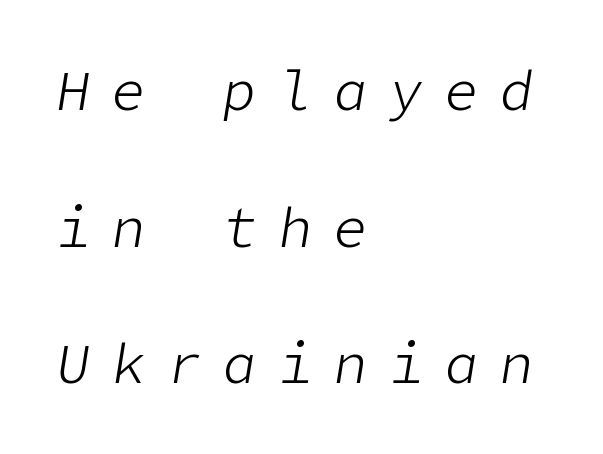
The image shows 56 px light type, italic (leaning right); set left-aligned, loose line spacing (2.44x), unusually wide letter spacing (+0.39 em), not underlined; low stroke contrast and a medium x-height.
